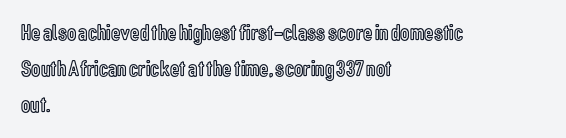
The image shows 23 px text type, upright; set left-aligned, normal line spacing (1.56x), normal letter spacing, not underlined.
